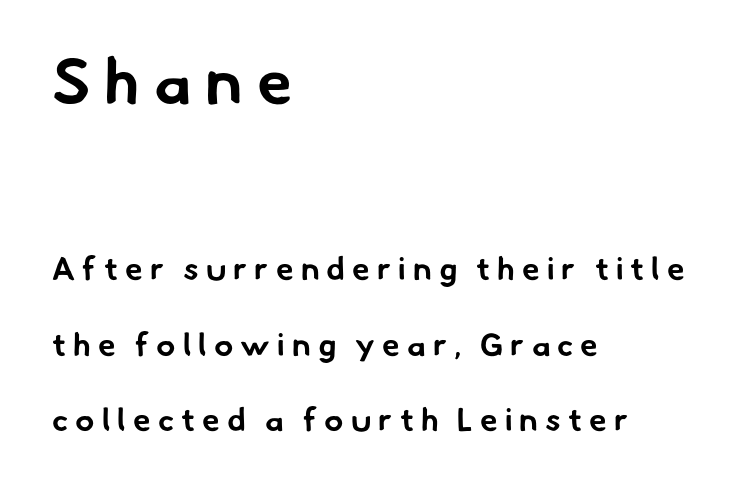
The glyphs are unaccompanied by any horizontal stroke below them. Do the characters align in a grid? No, the font is proportional. You could only call the tracking loose — the letters float apart. The passage shown stacks its lines with a broad gap. The ragged edge is on the right, which tells us the setting is flush left. Heavy, bold letterforms.
